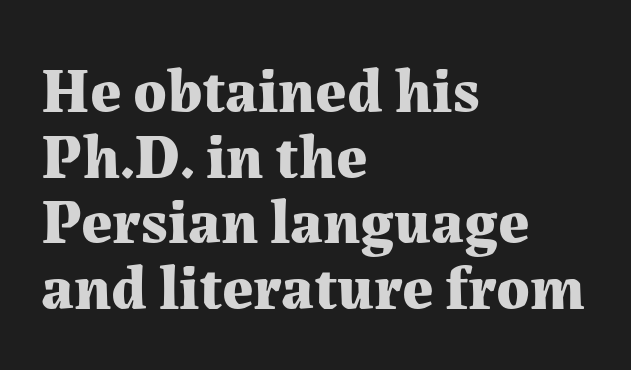
{"serif": "yes", "italic": "no", "bold": "yes", "weight": "bold", "width": "normal", "stroke_contrast": "medium", "x_height": "medium", "monospaced": "no", "underline": "no", "align": "left", "line_spacing": "tight", "line_spacing_ratio": 1.06, "letter_spacing": "normal", "letter_spacing_em": 0.0, "glyph_px": 62}
